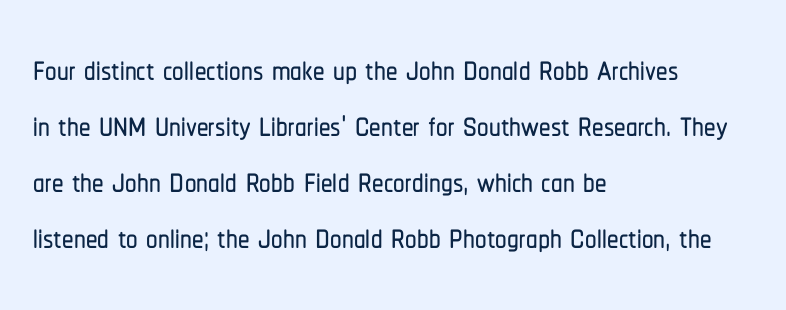
The image shows 46 px condensed sans-serif type, upright; set left-aligned, line spacing 1.22x, normal letter spacing, not underlined; low stroke contrast and a medium x-height.
